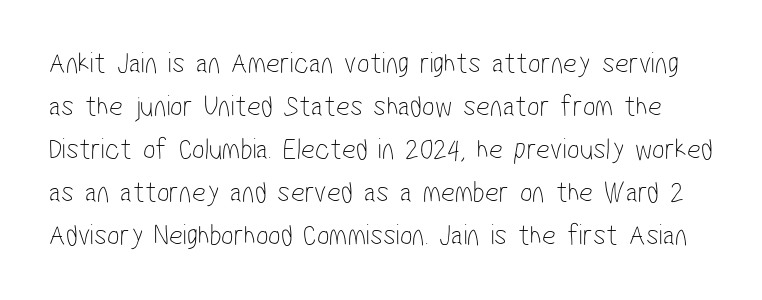
Q: Is the text bold? A: No.
Q: Is the typeface a serif or a sans-serif typeface? A: Sans-serif.
Q: Is the text underlined? A: No.
Q: Is the spacing between letters normal or unusually wide? A: Normal.
Q: Is the spacing between lines tight, normal or loose? A: Normal.
Q: Width (condensed, normal, or wide)? A: Condensed.
Q: Stroke contrast? A: Low.
Q: x-height? A: Medium.
Q: Monospaced? A: No.
